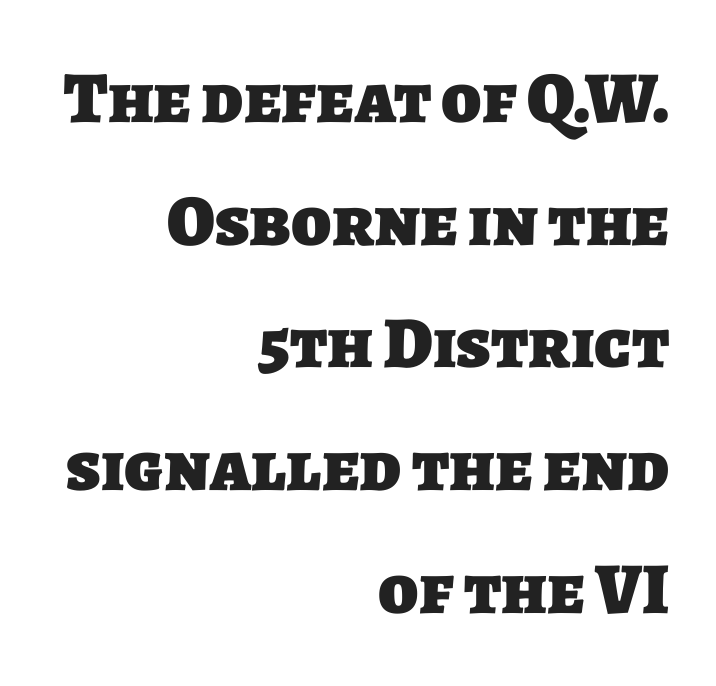
Q: Is the text bold? A: Yes.
Q: Is the typeface a serif or a sans-serif typeface? A: Sans-serif.
Q: Is the text underlined? A: No.
Q: How is the paragraph aligned? A: Right-aligned.
Q: Is the spacing between letters normal or unusually wide? A: Normal.
Q: Is the spacing between lines tight, normal or loose? A: Normal.
Q: Width (condensed, normal, or wide)? A: Normal.
Q: Stroke contrast? A: Low.
Q: x-height? A: Large.
Q: Monospaced? A: No.
